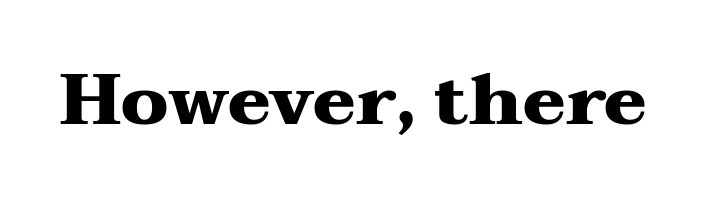
{"serif": "yes", "italic": "no", "bold": "yes", "weight": "heavy", "width": "wide", "stroke_contrast": "medium", "x_height": "medium", "monospaced": "no", "underline": "no", "letter_spacing": "normal", "letter_spacing_em": 0.0, "glyph_px": 71}
